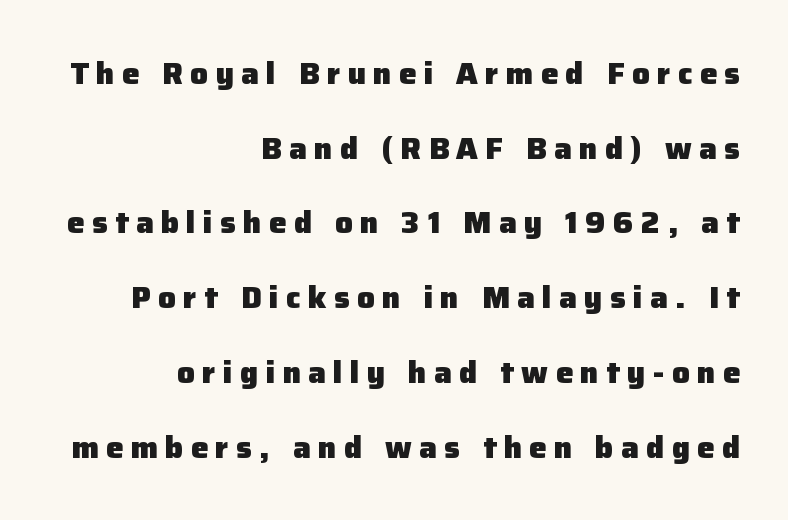
{"serif": "no", "italic": "no", "bold": "yes", "weight": "heavy", "width": "normal", "stroke_contrast": "low", "x_height": "medium", "monospaced": "no", "underline": "no", "align": "right", "line_spacing": "loose", "line_spacing_ratio": 2.41, "letter_spacing": "wide", "letter_spacing_em": 0.24, "glyph_px": 31}
